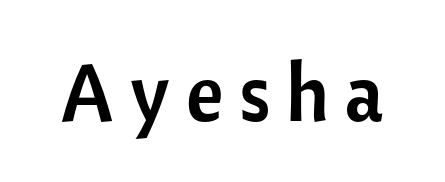
The image shows 80 px sans-serif type, upright; set unusually wide letter spacing (+0.2 em), not underlined; low stroke contrast and a medium x-height.
